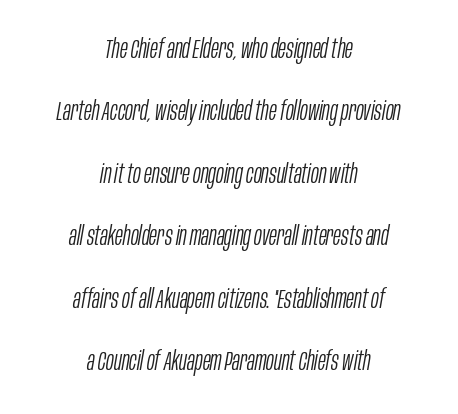
Q: Is the text bold? A: No.
Q: Is the text italic (slanted)? A: Yes, it leans right by about 10 degrees.
Q: Is the text underlined? A: No.
Q: How is the paragraph aligned? A: Centered.
Q: Is the spacing between letters normal or unusually wide? A: Normal.
Q: Is the spacing between lines tight, normal or loose? A: Loose.
